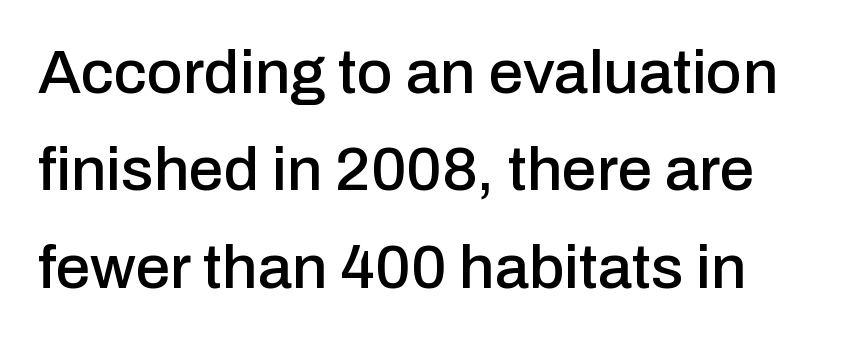
Think of a printed novel: that variable character pitch is what you see here. It's the straight-up-and-down kind of type. In terms of letterform style, serifs are entirely absent. Each row of text sits above clean, open space. This sample uses plain, unmodified letter spacing.
